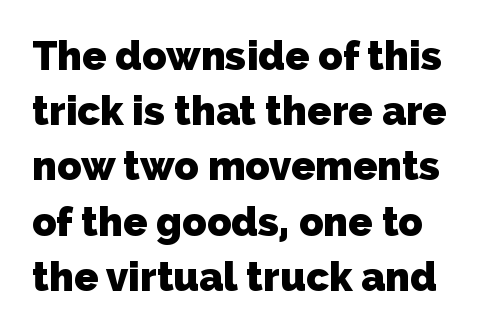
Q: Is the text bold? A: Yes.
Q: Is the typeface a serif or a sans-serif typeface? A: Sans-serif.
Q: Is the text underlined? A: No.
Q: Is the spacing between letters normal or unusually wide? A: Normal.
Q: Is the spacing between lines tight, normal or loose? A: Normal.
Q: Width (condensed, normal, or wide)? A: Normal.
Q: Stroke contrast? A: Low.
Q: x-height? A: Medium.
Q: Monospaced? A: No.
